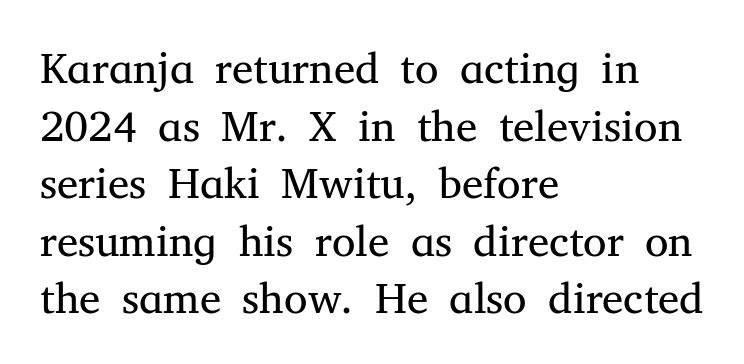
The image shows 43 px regular-weight serif type, upright; set left-aligned, normal line spacing (1.34x), normal letter spacing, not underlined; medium stroke contrast and a medium x-height.
